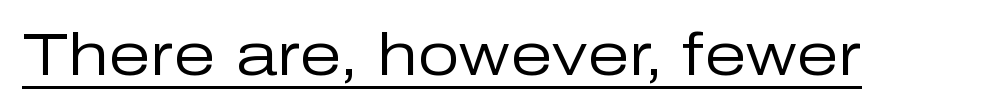
The image shows 60 px regular-weight sans-serif type, upright; set normal letter spacing, underlined; low stroke contrast and a medium x-height.
